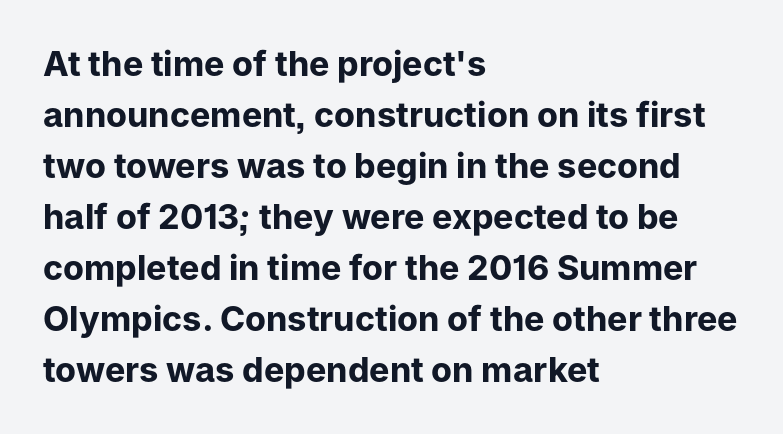
{"serif": "no", "italic": "no", "bold": "yes", "weight": "bold", "width": "normal", "stroke_contrast": "low", "x_height": "medium", "monospaced": "no", "underline": "no", "align": "left", "line_spacing": "normal", "line_spacing_ratio": 1.5, "letter_spacing": "normal", "letter_spacing_em": 0.0, "glyph_px": 34}
